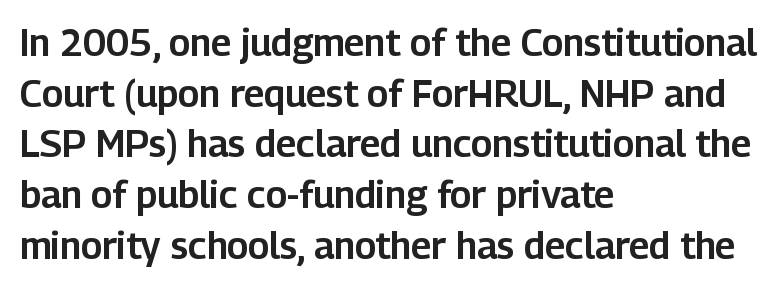
Descender tails drop into unmarked territory. If you drew a ruler down the left edge, every line would touch it. You could not count columns in this text — the font is proportionally spaced. The letters stand upright; this is a roman face.
